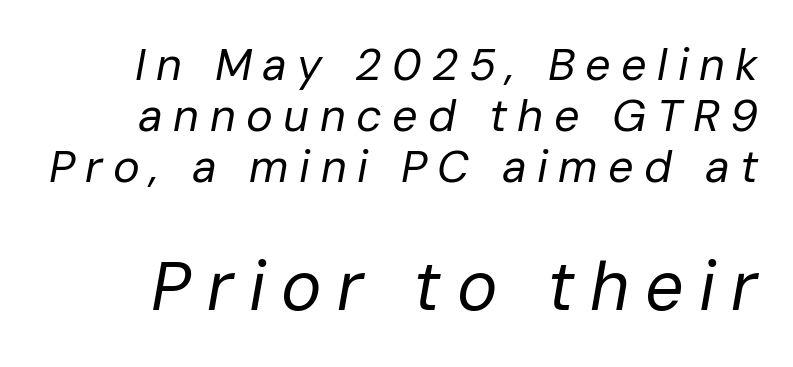
Reading top to bottom, the characters get bigger at the block break. What stands out about the letter spacing? Its width — letters are far apart. Proportional: the letters do not fall into vertical columns. Underline: absent. Summary of vertical rhythm: compact, with narrow interline spacing. Counters stay open thanks to moderate or lighter strokes.
